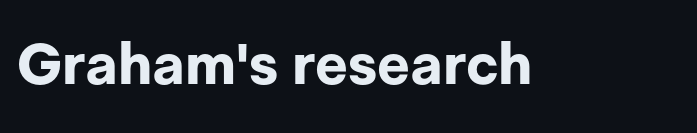
Do the letters lean? They stand straight. Heft: maximum for text — a bold. What stands out about the letter spacing? Nothing — it is the standard amount. Stroke terminals: plain, sans-serif. Descenders are the only things crossing below the line.
